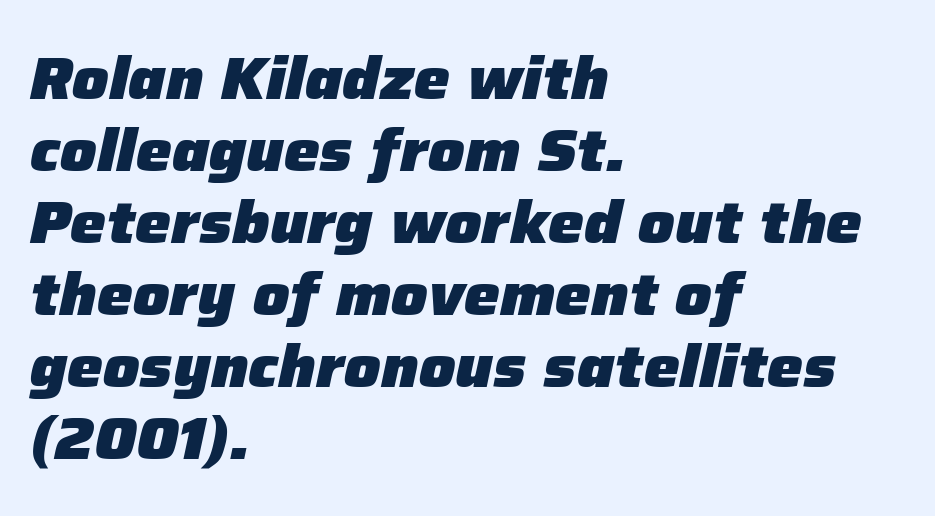
Q: Is the text bold? A: Yes.
Q: Is the text italic (slanted)? A: Yes, it leans right by about 12 degrees.
Q: Is the text underlined? A: No.
Q: How is the paragraph aligned? A: Left-aligned.
Q: Is the spacing between letters normal or unusually wide? A: Normal.
Q: Width (condensed, normal, or wide)? A: Normal.
Q: Stroke contrast? A: Low.
Q: x-height? A: Medium.
Q: Monospaced? A: No.
